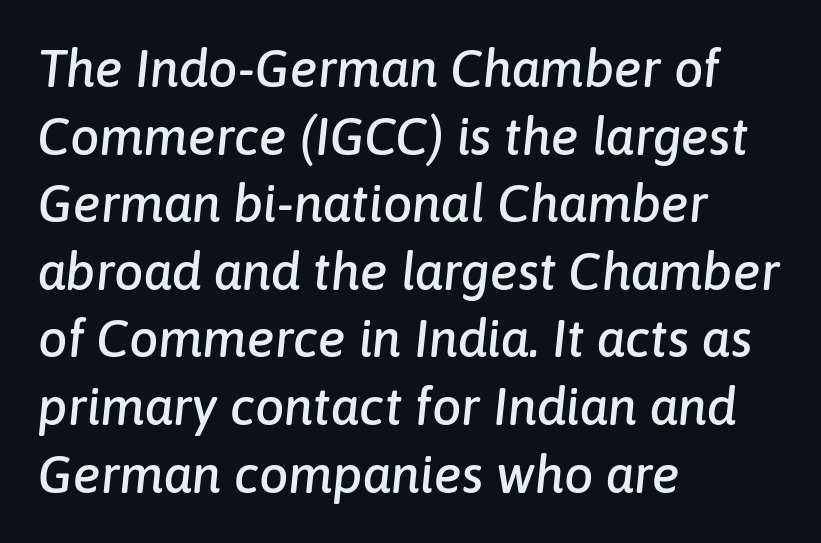
The image shows 52 px text type, italic (leaning right); set left-aligned, normal line spacing (1.3x), normal letter spacing, not underlined; low stroke contrast and a medium x-height.
